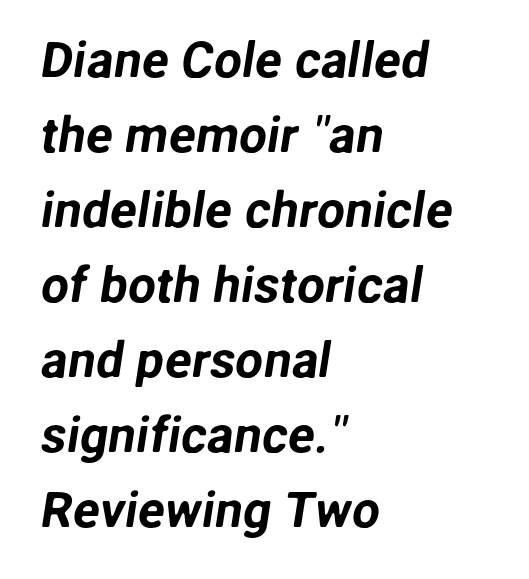
Q: Is the typeface a serif or a sans-serif typeface? A: Sans-serif.
Q: Is the text underlined? A: No.
Q: How is the paragraph aligned? A: Left-aligned.
Q: Is the spacing between letters normal or unusually wide? A: Normal.
Q: Is the spacing between lines tight, normal or loose? A: Normal.
Q: Width (condensed, normal, or wide)? A: Normal.
Q: Stroke contrast? A: Low.
Q: x-height? A: Medium.
Q: Monospaced? A: No.
